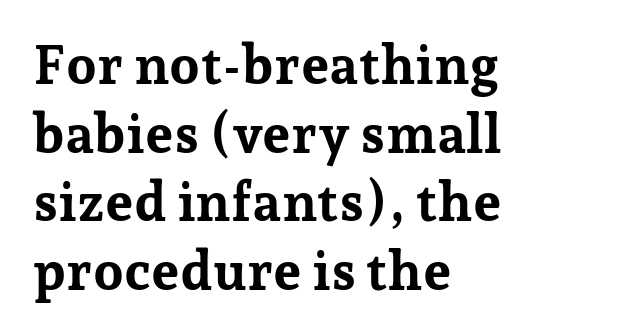
Q: Is the text bold? A: Yes.
Q: Is the text italic (slanted)? A: No, it is upright.
Q: Is the typeface a serif or a sans-serif typeface? A: Serif.
Q: Is the text underlined? A: No.
Q: How is the paragraph aligned? A: Left-aligned.
Q: Is the spacing between letters normal or unusually wide? A: Normal.
Q: Is the spacing between lines tight, normal or loose? A: Normal.
Q: Width (condensed, normal, or wide)? A: Normal.
Q: Stroke contrast? A: Low.
Q: x-height? A: Medium.
Q: Monospaced? A: No.
